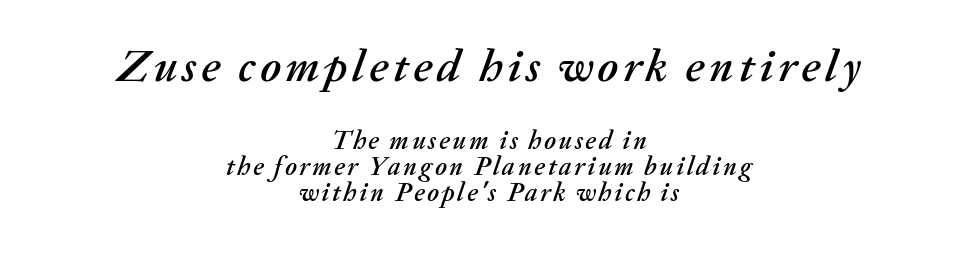
{"italic": "yes", "lean": "right", "slant_degrees": 20, "width": "normal", "stroke_contrast": "medium", "x_height": "medium", "monospaced": "no", "underline": "no", "align": "center", "line_spacing": "tight", "line_spacing_ratio": 1.0, "larger_block": "first", "size_ratio": 1.77, "glyph_px": 46}
